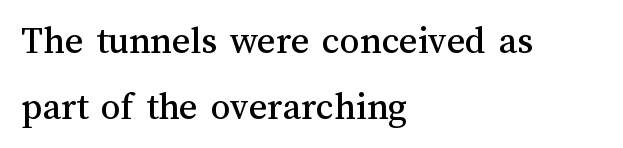
The rendering anchors every line to the left-hand side. These lines are rendered in a variable-pitch font. Standard letterfit; no display-style spreading of the glyphs. The foot of each line stays bare and open. If you drew a line through each stem, it would be perfectly vertical.
